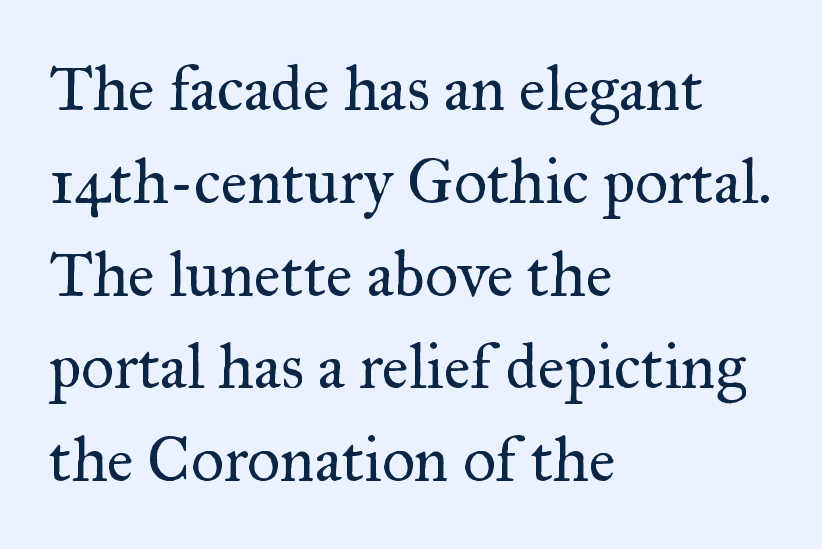
{"serif": "yes", "italic": "no", "bold": "no", "weight": "regular", "width": "normal", "stroke_contrast": "medium", "x_height": "small", "monospaced": "no", "underline": "no", "align": "left", "line_spacing": "normal", "line_spacing_ratio": 1.45, "letter_spacing": "normal", "letter_spacing_em": 0.0, "glyph_px": 64}
